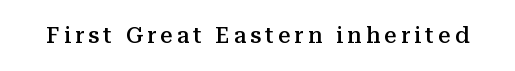
Ascenders rise straight up at ninety degrees. The specimen omits any rule beneath the text block's lines. Caption: semibold face, moderately heavy strokes.
